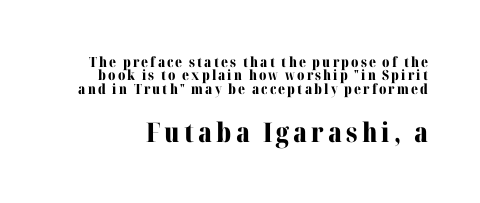
The foot of each line stays bare and open. Block two is the big one; block one sits smaller above it. Interline gaps are noticeably narrow in this sample. A full-strength bold gives these letters their thick strokes. The letters stand straight up with perfectly vertical stems.
